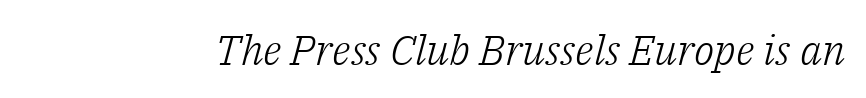
{"serif": "yes", "italic": "yes", "lean": "right", "slant_degrees": 14, "bold": "no", "weight": "light", "width": "normal", "stroke_contrast": "low", "x_height": "medium", "monospaced": "no", "underline": "no", "letter_spacing": "normal", "letter_spacing_em": 0.0, "glyph_px": 42}
